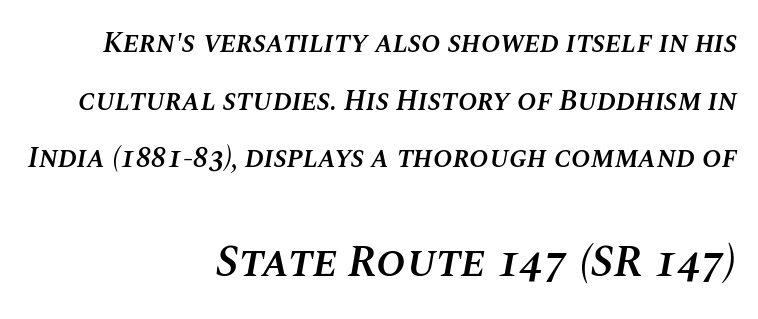
The image shows 44 px semibold type, italic (leaning right); set right-aligned, loose line spacing (1.99x), normal letter spacing, not underlined; the second (bottom) block is 1.52x larger; medium stroke contrast and a large x-height.
